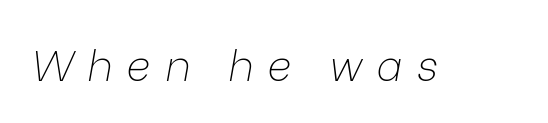
The image shows 42 px thin type, italic (leaning right); set unusually wide letter spacing (+0.33 em), not underlined; low stroke contrast and a medium x-height.
